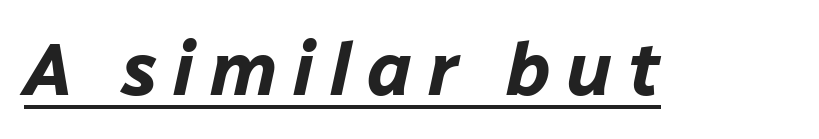
Spacing verdict: proportional, widths tailored to each character. A typesetter would mark this as italic. Emphasis is given by a line drawn under the lettering. Chunky letters — that's bold for sure. Is the letter spacing exaggerated? Yes — the characters are pushed far apart.
